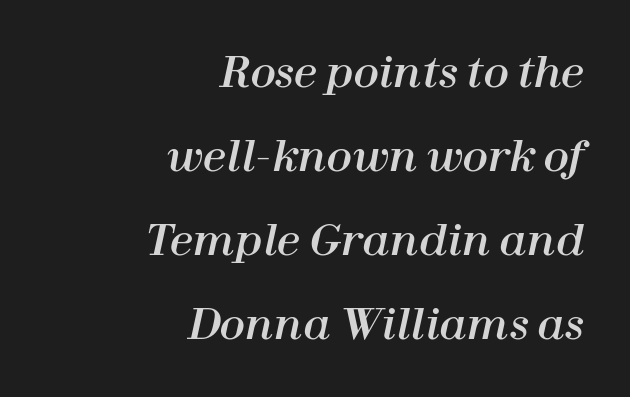
Q: Is the text italic (slanted)? A: Yes, it leans right by about 12 degrees.
Q: Is the text underlined? A: No.
Q: How is the paragraph aligned? A: Right-aligned.
Q: Is the spacing between letters normal or unusually wide? A: Normal.
Q: Is the spacing between lines tight, normal or loose? A: Loose.
Q: Width (condensed, normal, or wide)? A: Normal.
Q: Stroke contrast? A: High.
Q: x-height? A: Medium.
Q: Monospaced? A: No.
